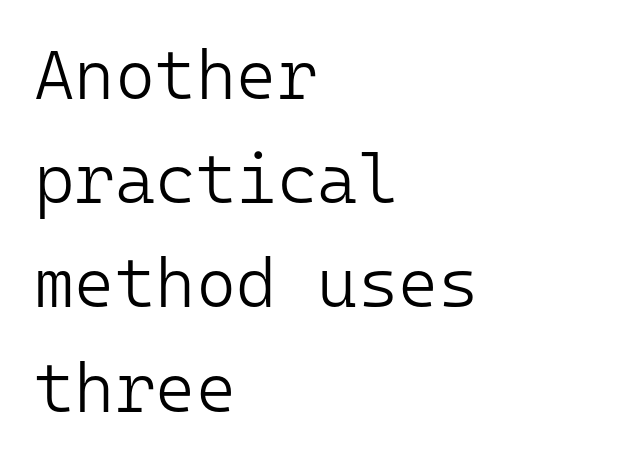
{"serif": "no", "italic": "no", "bold": "no", "weight": "light", "width": "normal", "stroke_contrast": "low", "x_height": "medium", "monospaced": "yes", "underline": "no", "align": "left", "line_spacing": "normal", "line_spacing_ratio": 1.51, "letter_spacing": "normal", "letter_spacing_em": 0.0, "glyph_px": 69}
